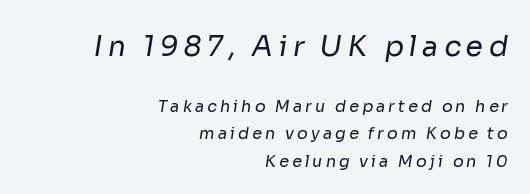
The image shows 28 px regular-weight sans-serif type; set right-aligned, line spacing 1.72x, not underlined; the first (top) block is 1.75x larger; low stroke contrast and a medium x-height.
